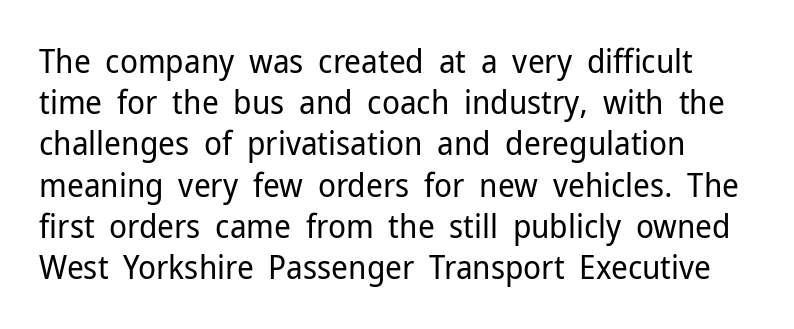
The image shows 33 px regular-weight sans-serif type, upright; set normal line spacing (1.25x), normal letter spacing, not underlined; low stroke contrast and a medium x-height.
